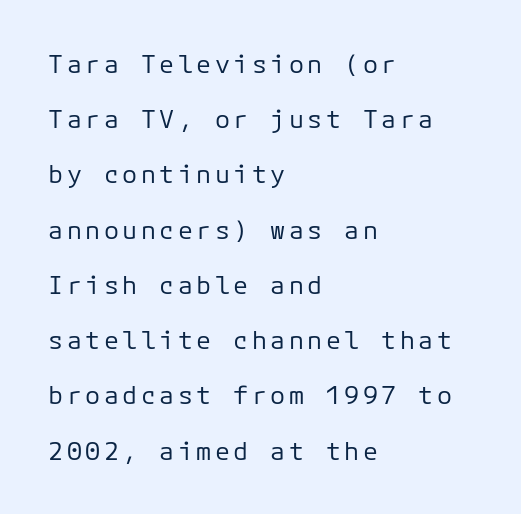
{"italic": "no", "bold": "no", "underline": "no", "align": "left", "line_spacing": "loose", "line_spacing_ratio": 2.21, "glyph_px": 25}
